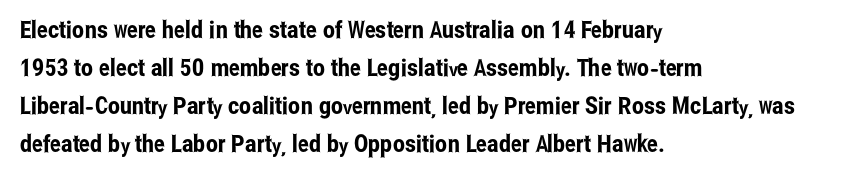
{"italic": "no", "underline": "no", "align": "left", "line_spacing": "normal", "line_spacing_ratio": 1.58, "letter_spacing": "normal", "letter_spacing_em": 0.0, "glyph_px": 24}
